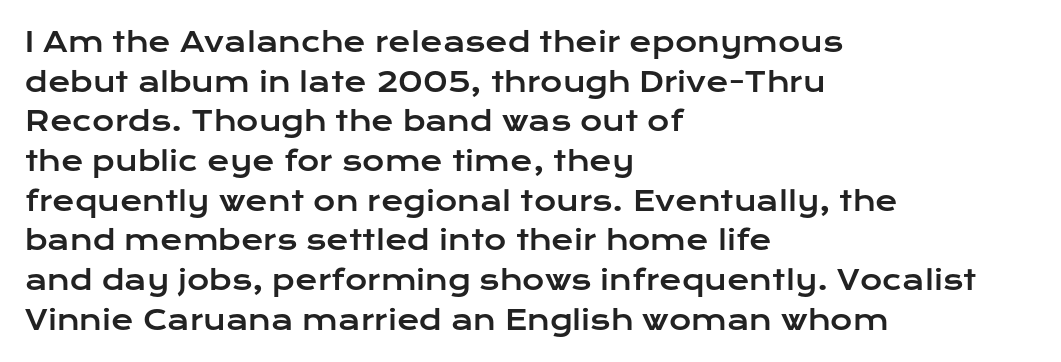
Reading down the column, the eye jumps a familiar distance to each next line. The gaps between neighbouring characters are ordinary and unremarkable. Every character sits straight up, as roman type does. These lines stack with their left ends in a neat column. Bare-footed words on every line.
